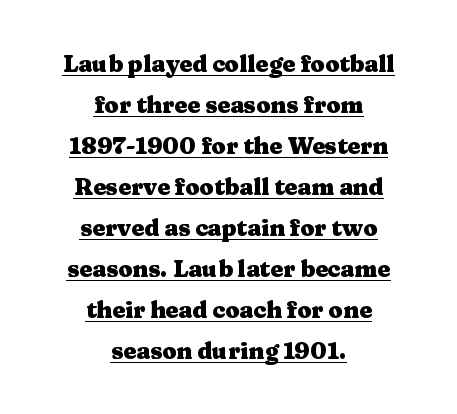
{"italic": "no", "bold": "yes", "underline": "yes", "align": "center", "line_spacing_ratio": 1.78, "letter_spacing": "normal", "letter_spacing_em": 0.0, "glyph_px": 23}
